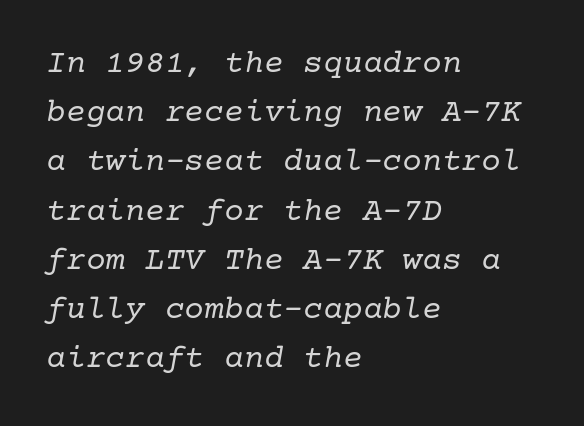
The image shows 33 px regular-weight serif type, italic (leaning right); set left-aligned, normal line spacing (1.49x), normal letter spacing, not underlined; low stroke contrast and a medium x-height.
